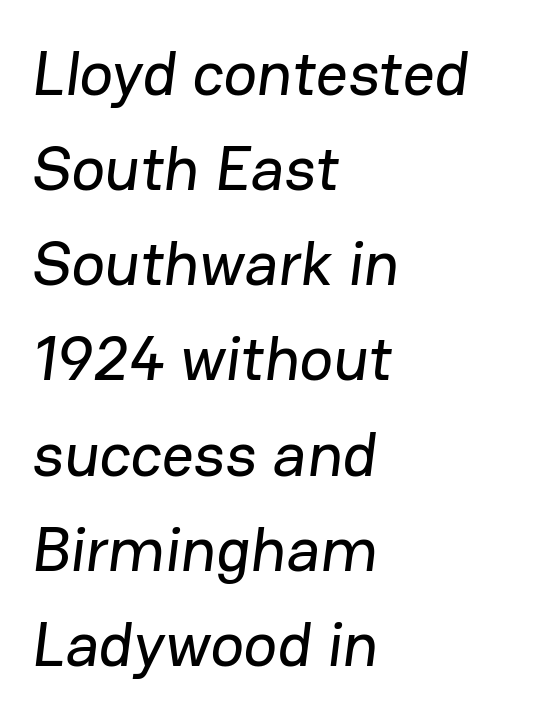
The leading is moderate, giving the passage an even texture. How are the letters spaced? Ordinarily, with no added tracking. Anything drawn beneath the words? Only blank space. Spacing verdict: proportional, widths tailored to each character. Does the copy run flush right? No — it runs flush left.
